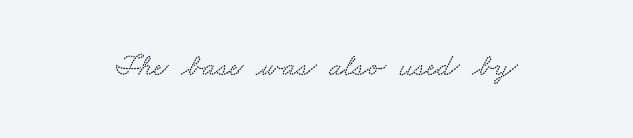
{"serif": "yes", "width": "wide", "stroke_contrast": "medium", "x_height": "small", "monospaced": "no", "underline": "no", "letter_spacing": "normal", "letter_spacing_em": 0.0, "glyph_px": 31}
